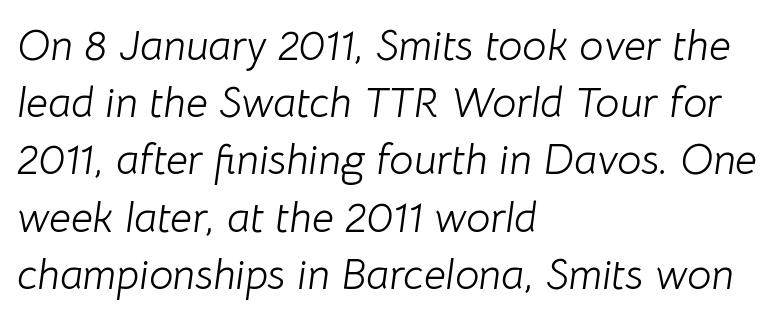
The image shows 43 px light type, italic (leaning right); set left-aligned, normal line spacing (1.33x), normal letter spacing, not underlined; low stroke contrast and a medium x-height.
